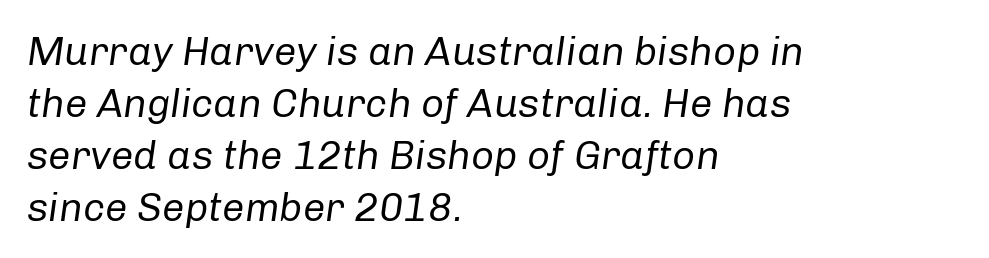
Q: Is the text bold? A: No.
Q: Is the text italic (slanted)? A: Yes, it leans right by about 8 degrees.
Q: Is the text underlined? A: No.
Q: How is the paragraph aligned? A: Left-aligned.
Q: Is the spacing between letters normal or unusually wide? A: Normal.
Q: Is the spacing between lines tight, normal or loose? A: Normal.
Q: Width (condensed, normal, or wide)? A: Normal.
Q: Stroke contrast? A: Low.
Q: x-height? A: Medium.
Q: Monospaced? A: No.
